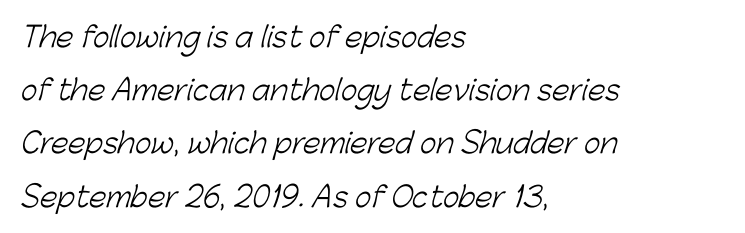
The image shows 28 px light sans-serif type; set left-aligned, loose line spacing (1.9x), normal letter spacing, not underlined; low stroke contrast and a medium x-height.
